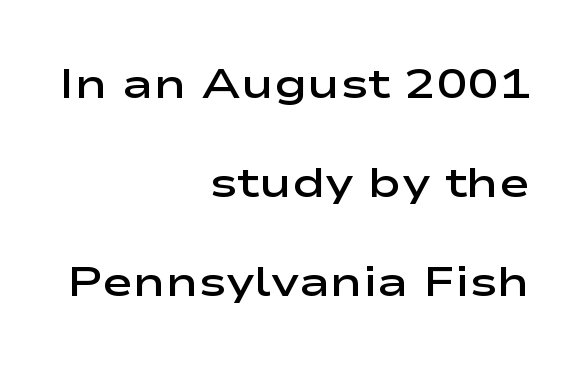
Q: Is the text bold? A: Semi-bold.
Q: Is the text italic (slanted)? A: No, it is upright.
Q: Is the typeface a serif or a sans-serif typeface? A: Sans-serif.
Q: Is the text underlined? A: No.
Q: How is the paragraph aligned? A: Right-aligned.
Q: Is the spacing between letters normal or unusually wide? A: Normal.
Q: Is the spacing between lines tight, normal or loose? A: Loose.
Q: Width (condensed, normal, or wide)? A: Wide.
Q: Stroke contrast? A: Low.
Q: x-height? A: Medium.
Q: Monospaced? A: No.
